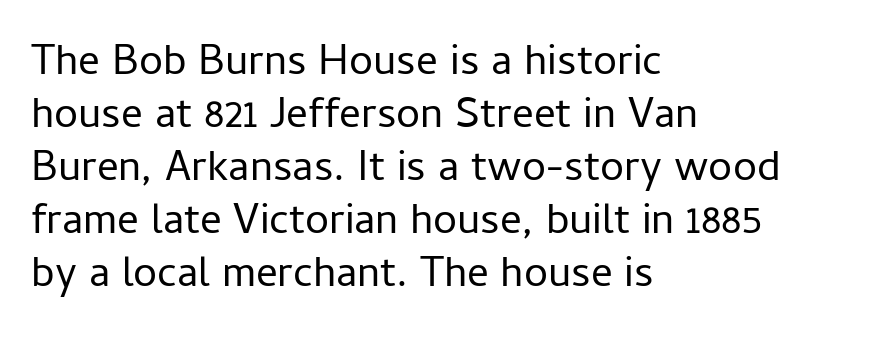
The image shows 43 px regular-weight sans-serif type, upright; set left-aligned, line spacing 1.23x, normal letter spacing, not underlined; low stroke contrast and a medium x-height.
